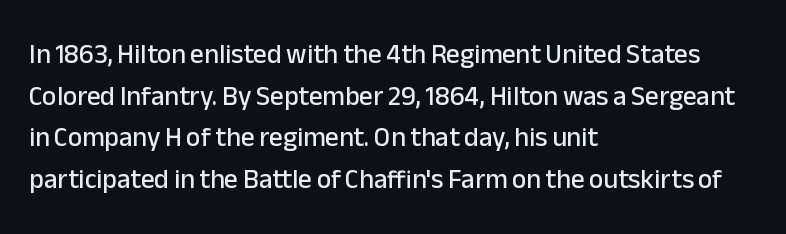
The image shows 27 px text type, upright; set left-aligned, normal line spacing (1.54x), normal letter spacing, not underlined.
